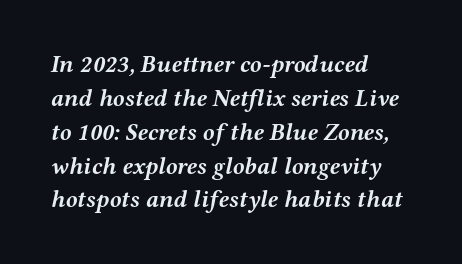
Each row of text sits above clean, open space. Characters are canted at an angle relative to the baseline's perpendicular. Every letter is thick-stroked: bold, no question. This sample keeps an unexceptional amount of space between lines.
